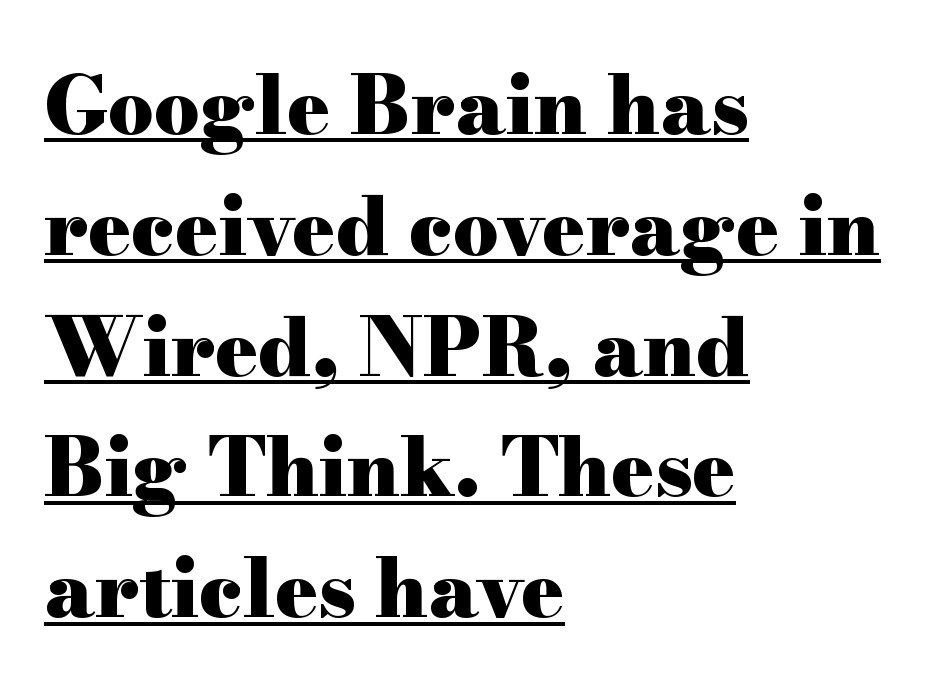
{"serif": "yes", "italic": "no", "bold": "yes", "weight": "heavy", "width": "wide", "stroke_contrast": "high", "x_height": "small", "monospaced": "no", "underline": "yes", "align": "left", "line_spacing": "normal", "line_spacing_ratio": 1.51, "letter_spacing": "normal", "letter_spacing_em": 0.0, "glyph_px": 80}
